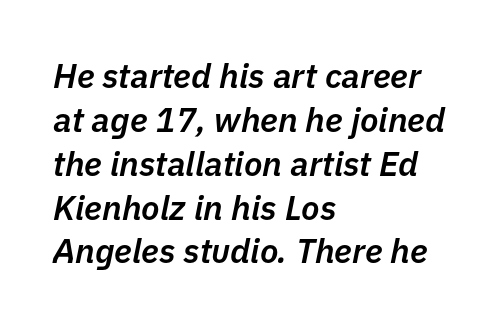
{"italic": "yes", "lean": "right", "slant_degrees": 11, "bold": "semi", "weight": "semibold", "width": "normal", "stroke_contrast": "low", "x_height": "medium", "monospaced": "no", "underline": "no", "align": "left", "line_spacing": "normal", "line_spacing_ratio": 1.29, "letter_spacing": "normal", "letter_spacing_em": 0.0, "glyph_px": 34}
